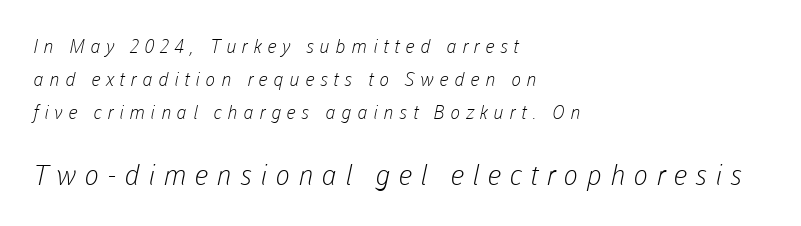
Honestly, the letter spacing is so wide it's the main thing you notice. This is not heavy type; no bold has been used. Glance below the letters and you will spot only blank space. The typeface chosen for these lines omits serifs. The second block has been scaled up relative to the first. Horizontally, the lines are justified to the leading edge only.
